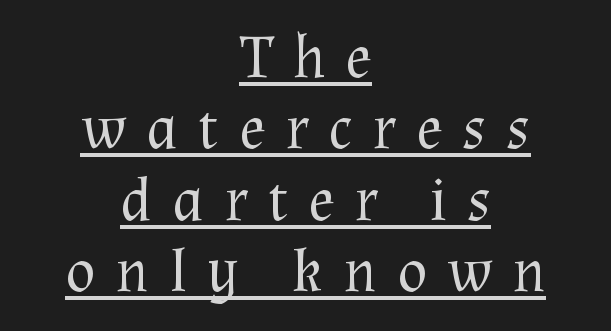
The line-height multiplier appears low, near solid setting. This reads as an unemphasized weight, regular at the heaviest. Posture: vertical. Students, note that the glyphs here are deliberately spaced far apart. The typesetter chose a symmetrical, centered arrangement here.
